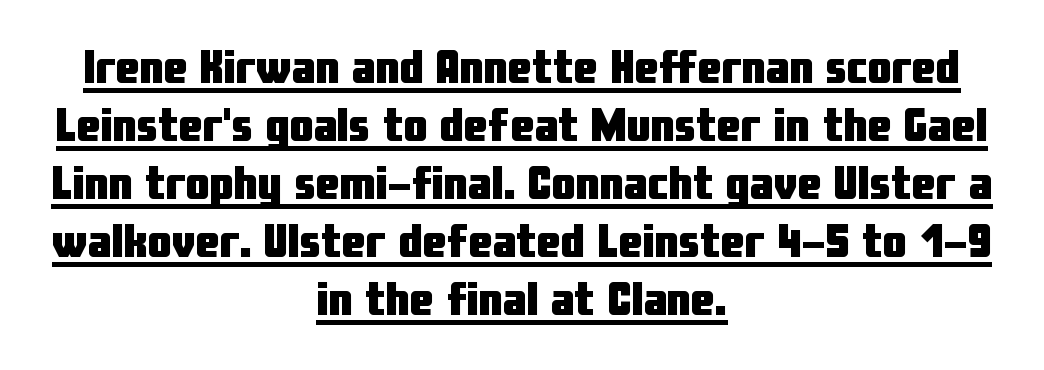
Q: Is the text bold? A: Yes.
Q: Is the text italic (slanted)? A: No, it is upright.
Q: Is the typeface a serif or a sans-serif typeface? A: Sans-serif.
Q: Is the text underlined? A: Yes.
Q: How is the paragraph aligned? A: Centered.
Q: Is the spacing between letters normal or unusually wide? A: Normal.
Q: Width (condensed, normal, or wide)? A: Condensed.
Q: Stroke contrast? A: Low.
Q: x-height? A: Medium.
Q: Monospaced? A: No.
